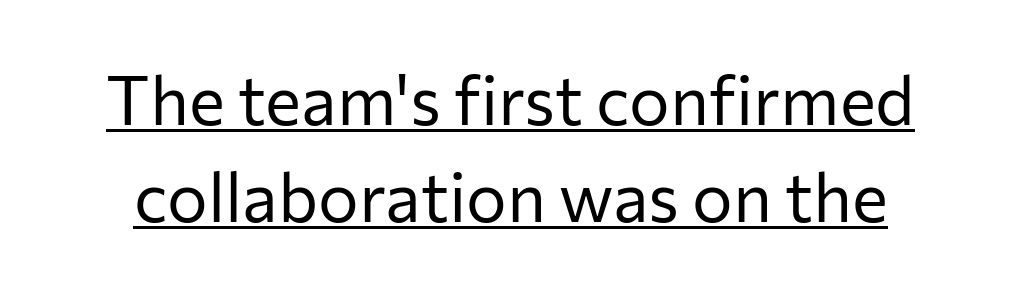
The image shows 68 px regular-weight sans-serif type, upright; set normal line spacing (1.43x), normal letter spacing, underlined; low stroke contrast and a medium x-height.
